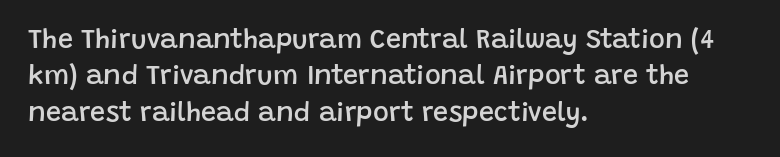
{"italic": "no", "bold": "semi", "underline": "no", "align": "left", "line_spacing": "normal", "line_spacing_ratio": 1.35, "letter_spacing": "normal", "letter_spacing_em": 0.0, "glyph_px": 27}
